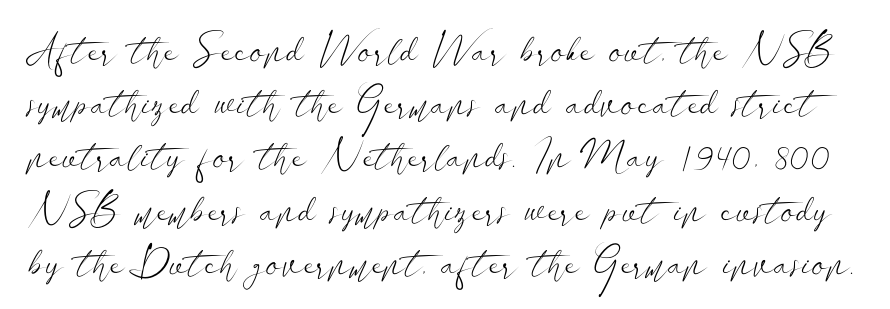
Q: Is the text bold? A: No.
Q: Is the text italic (slanted)? A: Yes.
Q: Is the typeface a serif or a sans-serif typeface? A: Sans-serif.
Q: Is the text underlined? A: No.
Q: Is the spacing between letters normal or unusually wide? A: Normal.
Q: Is the spacing between lines tight, normal or loose? A: Normal.
Q: Width (condensed, normal, or wide)? A: Wide.
Q: Stroke contrast? A: Low.
Q: x-height? A: Small.
Q: Monospaced? A: No.
